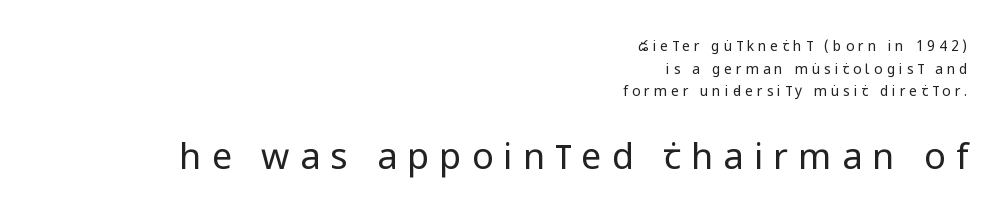
The rendering inserts visible extra space after every character. These lines are set flush right with a ragged left edge. These lines were composed using upright roman letters. Looks like regular typesetting: each glyph gets only the width it needs. Normally led — the rows are evenly, conventionally spaced. Type style note: lacks serifs.
